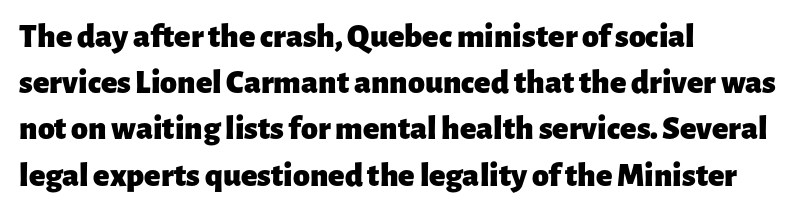
Each letter keeps its own natural width here, so spacing adapts to shape. Students, this is bold: see how much ink each stroke carries. The passage shown is typeset with a sans-serif family. The setting favours the left margin, as ordinary paragraphs usually do. Nope, not italic — everything's standing straight. The specimen omits any rule beneath the text block's lines.
